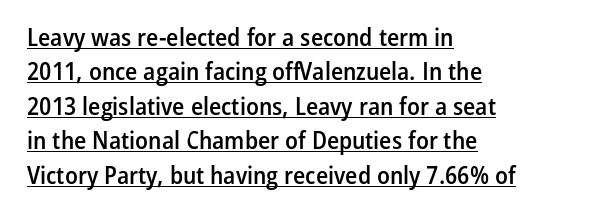
The image shows 25 px text type, upright; set left-aligned, normal line spacing (1.38x), normal letter spacing, underlined.
